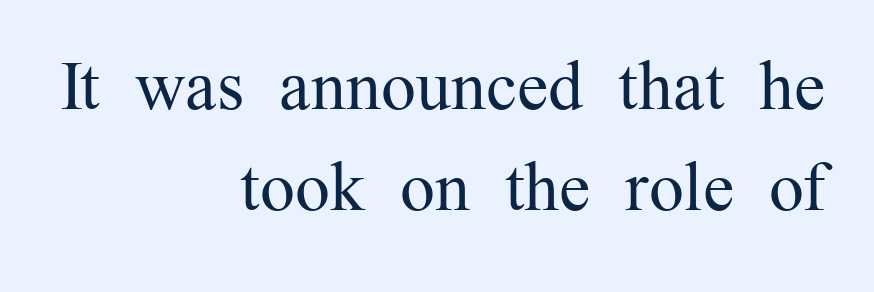
Q: Is the text bold? A: No.
Q: Is the text italic (slanted)? A: No, it is upright.
Q: Is the typeface a serif or a sans-serif typeface? A: Serif.
Q: Is the text underlined? A: No.
Q: How is the paragraph aligned? A: Right-aligned.
Q: Is the spacing between letters normal or unusually wide? A: Normal.
Q: Is the spacing between lines tight, normal or loose? A: Normal.
Q: Width (condensed, normal, or wide)? A: Normal.
Q: Stroke contrast? A: Medium.
Q: x-height? A: Medium.
Q: Monospaced? A: No.
